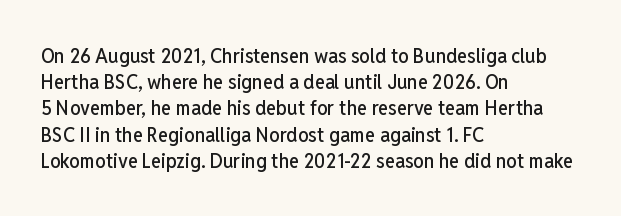
A typesetter would call this leading conventional body-copy spacing. Upright lettering throughout. This rendering uses left alignment, leaving the right contour irregular. The letterforms sit shoulder to shoulder at normal distance. Decoration check: the copy has no underline.
